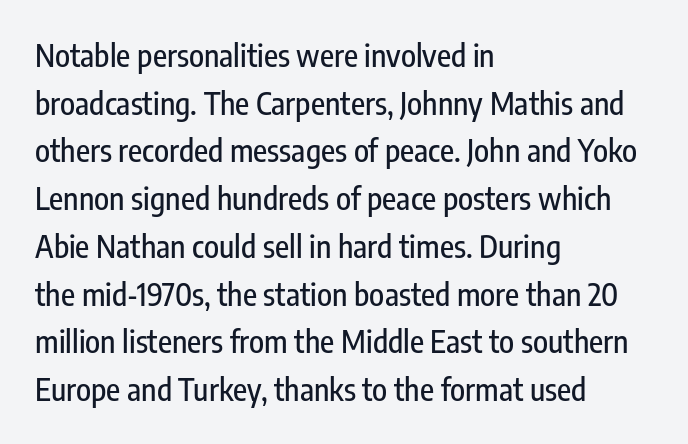
Q: Is the text italic (slanted)? A: No, it is upright.
Q: Is the typeface a serif or a sans-serif typeface? A: Sans-serif.
Q: Is the text underlined? A: No.
Q: How is the paragraph aligned? A: Left-aligned.
Q: Is the spacing between letters normal or unusually wide? A: Normal.
Q: Is the spacing between lines tight, normal or loose? A: Normal.
Q: Width (condensed, normal, or wide)? A: Condensed.
Q: Stroke contrast? A: Low.
Q: x-height? A: Medium.
Q: Monospaced? A: No.
